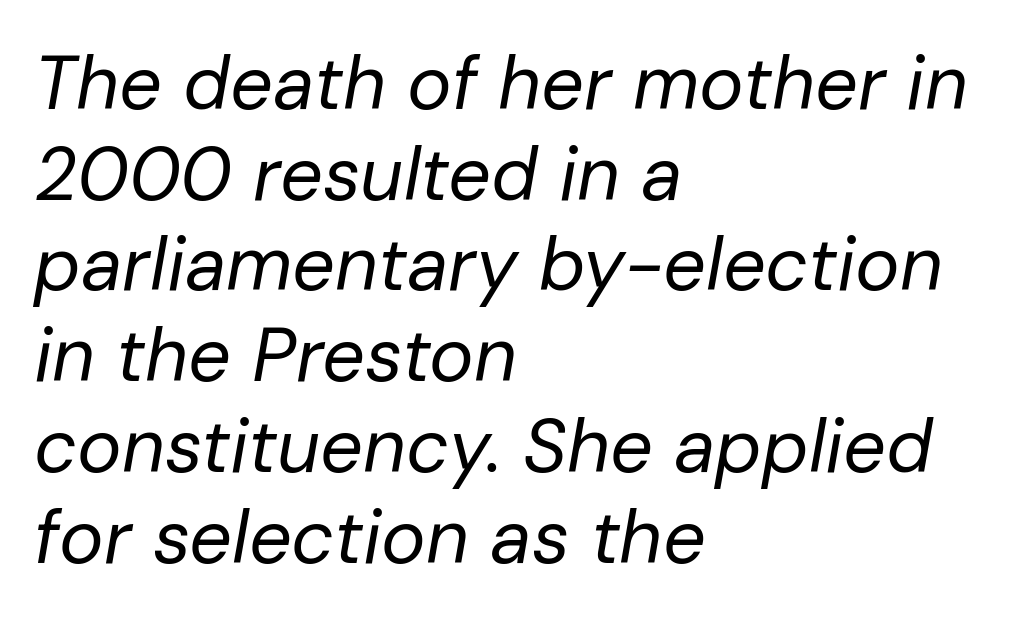
{"italic": "yes", "lean": "right", "slant_degrees": 10, "bold": "no", "weight": "regular", "width": "normal", "stroke_contrast": "low", "x_height": "medium", "monospaced": "no", "underline": "no", "align": "left", "line_spacing_ratio": 1.21, "letter_spacing": "normal", "letter_spacing_em": 0.0, "glyph_px": 75}
